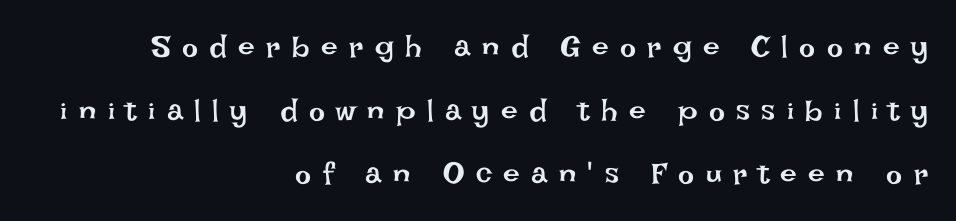
Q: Is the text bold? A: No.
Q: Is the text italic (slanted)? A: No, it is upright.
Q: Is the text underlined? A: No.
Q: How is the paragraph aligned? A: Right-aligned.
Q: Is the spacing between letters normal or unusually wide? A: Unusually wide.
Q: Is the spacing between lines tight, normal or loose? A: Loose.
Q: Width (condensed, normal, or wide)? A: Normal.
Q: Stroke contrast? A: Low.
Q: x-height? A: Large.
Q: Monospaced? A: No.
